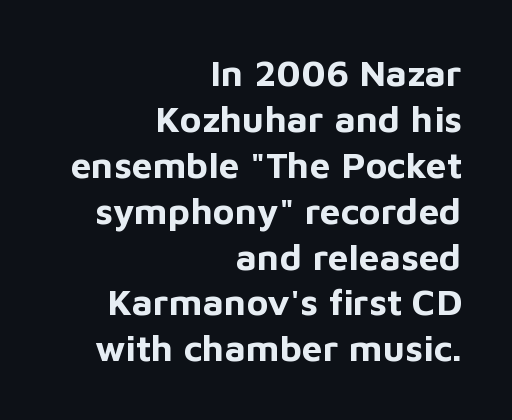
The image shows 37 px bold sans-serif type, upright; set right-aligned, line spacing 1.24x, normal letter spacing, not underlined; low stroke contrast and a medium x-height.
